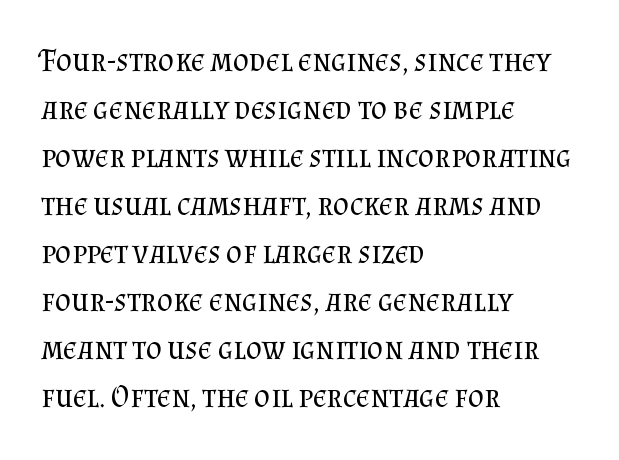
{"serif": "yes", "italic": "no", "bold": "no", "weight": "regular", "width": "normal", "stroke_contrast": "medium", "x_height": "small", "monospaced": "no", "underline": "no", "align": "left", "line_spacing": "normal", "line_spacing_ratio": 1.55, "letter_spacing": "normal", "letter_spacing_em": 0.0, "glyph_px": 31}
